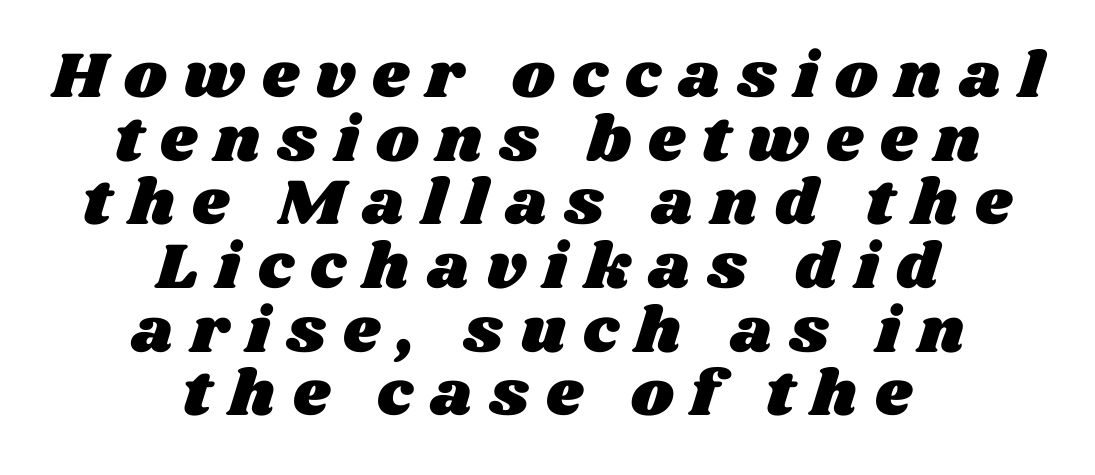
Short and long lines alike share a common midpoint. Words float on clear page, feet unadorned. The rendering uses a small line-height, squeezing the rows. These lines are rendered in a variable-pitch font. Short note: letters widely spaced.
